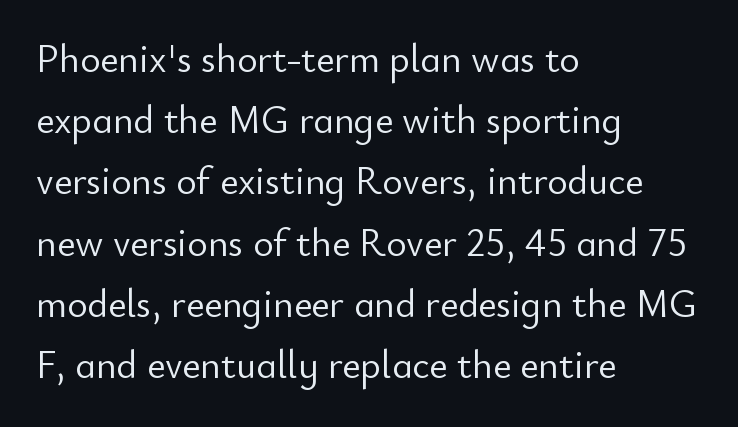
Q: Is the text bold? A: No.
Q: Is the text italic (slanted)? A: No, it is upright.
Q: Is the typeface a serif or a sans-serif typeface? A: Sans-serif.
Q: Is the text underlined? A: No.
Q: How is the paragraph aligned? A: Left-aligned.
Q: Is the spacing between letters normal or unusually wide? A: Normal.
Q: Is the spacing between lines tight, normal or loose? A: Normal.
Q: Width (condensed, normal, or wide)? A: Normal.
Q: Stroke contrast? A: Low.
Q: x-height? A: Small.
Q: Monospaced? A: No.
